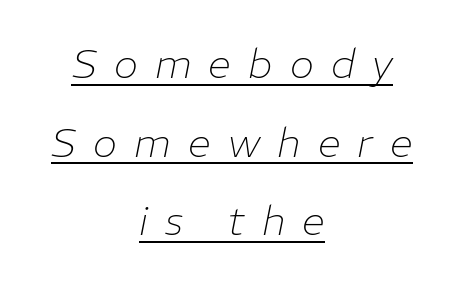
The image shows 41 px thin type, italic (leaning right); set centered, loose line spacing (1.92x), unusually wide letter spacing (+0.42 em), underlined; low stroke contrast and a medium x-height.
